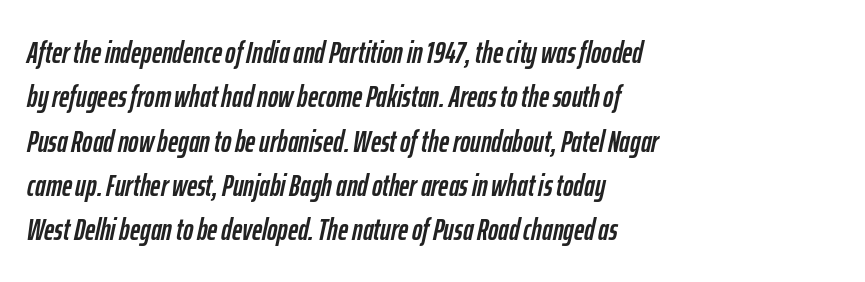
Q: Is the text italic (slanted)? A: Yes, it leans right by about 12 degrees.
Q: Is the text underlined? A: No.
Q: How is the paragraph aligned? A: Left-aligned.
Q: Is the spacing between letters normal or unusually wide? A: Normal.
Q: Is the spacing between lines tight, normal or loose? A: Normal.
Q: Width (condensed, normal, or wide)? A: Condensed.
Q: Stroke contrast? A: Low.
Q: x-height? A: Medium.
Q: Monospaced? A: No.
